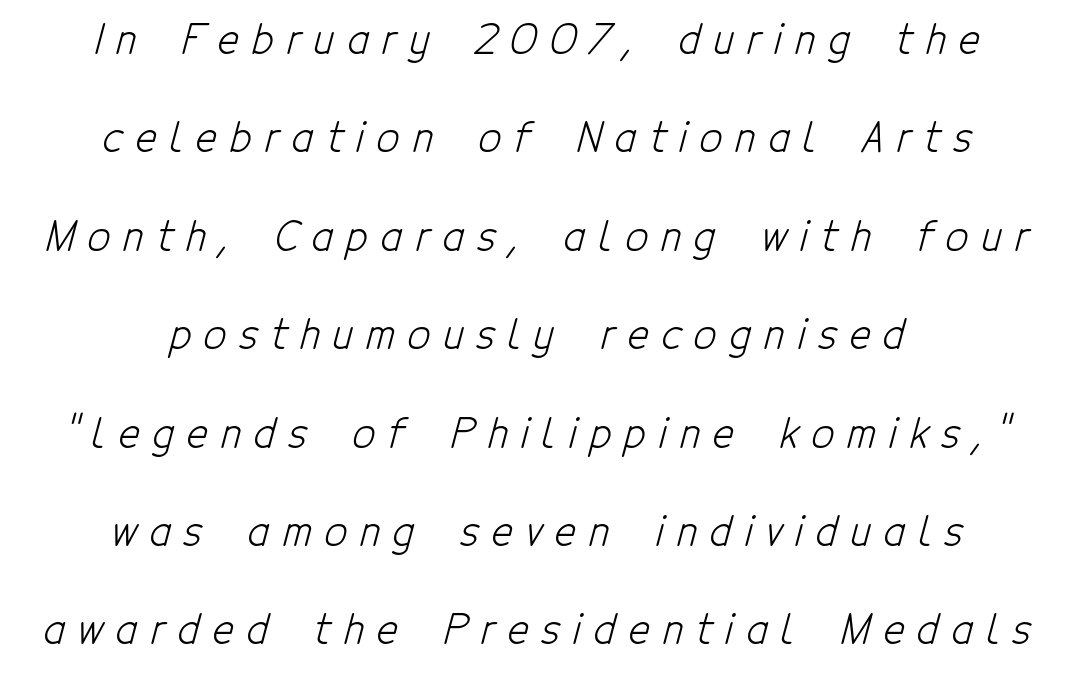
The image shows 40 px light, condensed sans-serif type; set centered, loose line spacing (2.46x), unusually wide letter spacing (+0.32 em), not underlined; low stroke contrast and a medium x-height.
